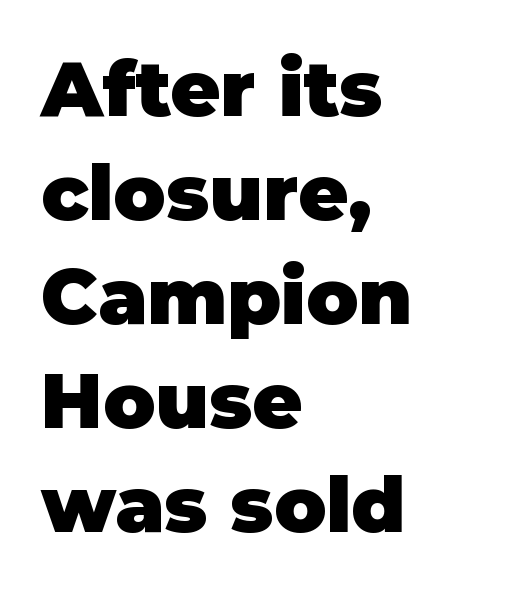
{"serif": "no", "italic": "no", "bold": "yes", "weight": "heavy", "width": "normal", "stroke_contrast": "low", "x_height": "large", "monospaced": "no", "underline": "no", "align": "left", "line_spacing": "normal", "line_spacing_ratio": 1.35, "letter_spacing": "normal", "letter_spacing_em": 0.0, "glyph_px": 77}
